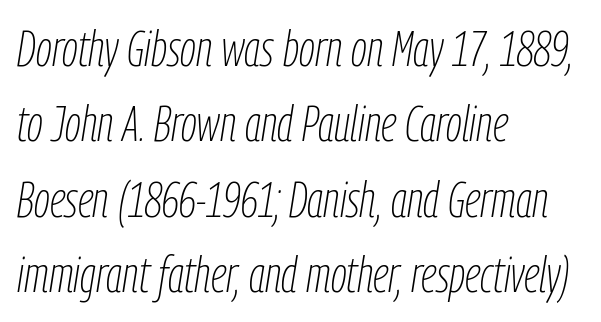
{"italic": "yes", "lean": "right", "slant_degrees": 9, "bold": "no", "weight": "thin", "width": "condensed", "stroke_contrast": "low", "x_height": "medium", "monospaced": "no", "underline": "no", "align": "left", "line_spacing": "normal", "line_spacing_ratio": 1.51, "letter_spacing": "normal", "letter_spacing_em": 0.0, "glyph_px": 50}
